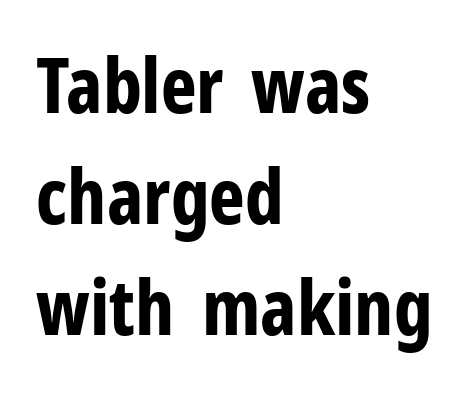
{"serif": "no", "italic": "no", "bold": "yes", "weight": "bold", "width": "condensed", "stroke_contrast": "low", "x_height": "medium", "monospaced": "no", "underline": "no", "align": "left", "line_spacing": "normal", "line_spacing_ratio": 1.46, "letter_spacing": "normal", "letter_spacing_em": 0.0, "glyph_px": 76}
